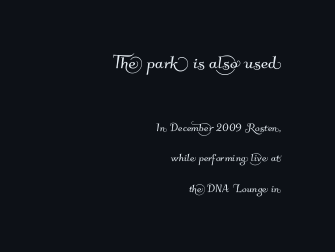
Is the lower block the larger one? No — the upper block carries the bigger type. This block would shrink considerably if given ordinary leading; it's expanded now. The space beneath each line is pristine and unruled. Here the glyphs are tracked normally, forming tight word shapes. Each line ends at the same right margin while the left side varies.
